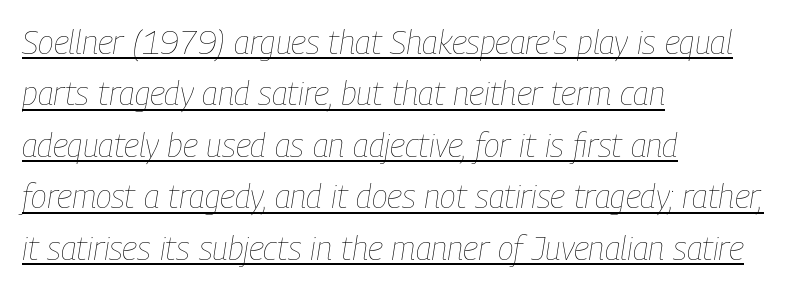
The image shows 33 px thin, condensed type, italic (leaning right); set left-aligned, normal line spacing (1.56x), normal letter spacing, underlined; low stroke contrast and a medium x-height.
